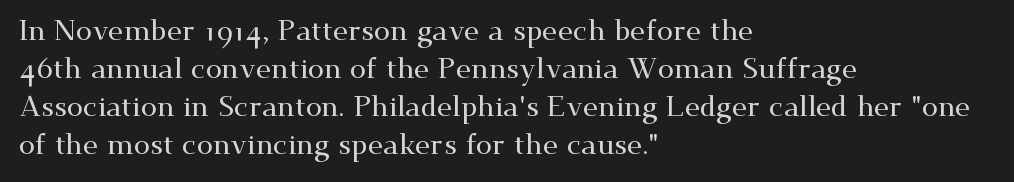
The image shows 29 px wide serif type, upright; set left-aligned, normal line spacing (1.31x), normal letter spacing, not underlined; medium stroke contrast and a small x-height.
